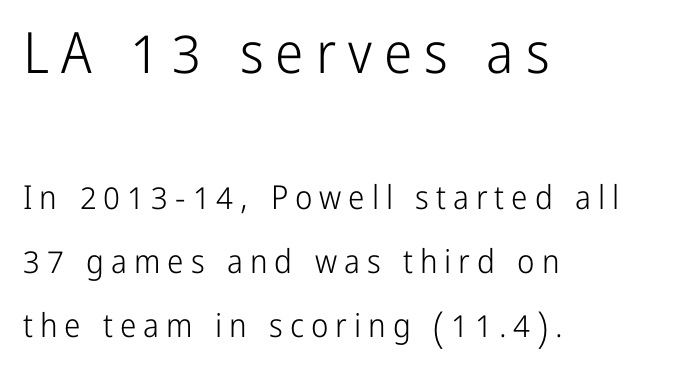
{"serif": "no", "italic": "no", "bold": "no", "weight": "light", "width": "condensed", "stroke_contrast": "low", "x_height": "medium", "monospaced": "no", "underline": "no", "align": "left", "line_spacing": "loose", "line_spacing_ratio": 1.95, "letter_spacing": "wide", "letter_spacing_em": 0.21, "larger_block": "first", "size_ratio": 1.73, "glyph_px": 57}
